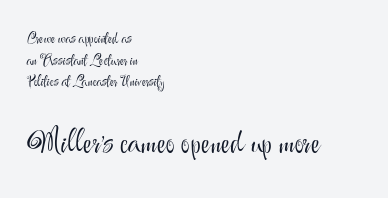
The image shows 31 px light sans-serif type; set left-aligned, normal line spacing (1.55x), normal letter spacing, not underlined; the second (bottom) block is 2.21x larger; medium stroke contrast and a small x-height.
